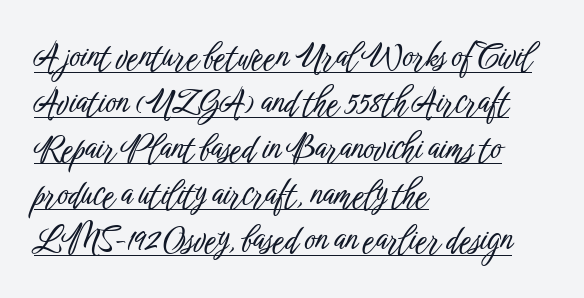
{"serif": "no", "width": "condensed", "stroke_contrast": "low", "x_height": "medium", "monospaced": "no", "underline": "yes", "align": "left", "line_spacing": "normal", "line_spacing_ratio": 1.39, "letter_spacing": "normal", "letter_spacing_em": 0.0, "glyph_px": 33}
